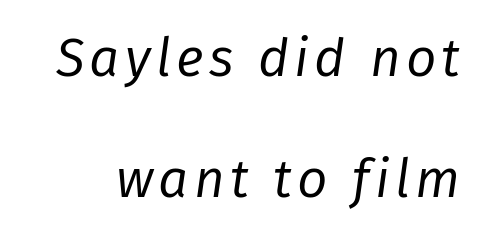
{"italic": "yes", "lean": "right", "slant_degrees": 8, "bold": "no", "weight": "regular", "width": "normal", "stroke_contrast": "low", "x_height": "medium", "monospaced": "no", "underline": "no", "line_spacing": "loose", "line_spacing_ratio": 2.28, "glyph_px": 53}
